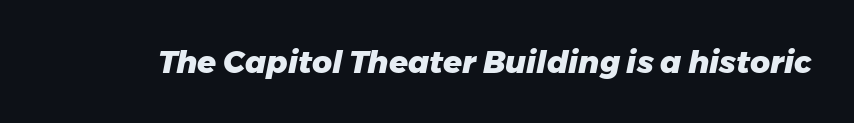
{"italic": "yes", "lean": "right", "slant_degrees": 11, "bold": "yes", "weight": "heavy", "width": "normal", "stroke_contrast": "low", "x_height": "medium", "monospaced": "no", "underline": "no", "letter_spacing": "normal", "letter_spacing_em": 0.0, "glyph_px": 31}
